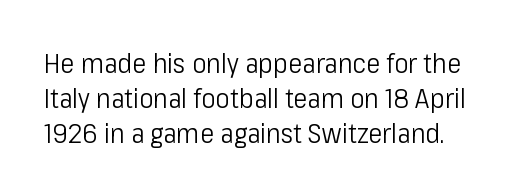
Q: Is the text bold? A: No.
Q: Is the text italic (slanted)? A: No, it is upright.
Q: Is the text underlined? A: No.
Q: Is the spacing between letters normal or unusually wide? A: Normal.
Q: Is the spacing between lines tight, normal or loose? A: Normal.
